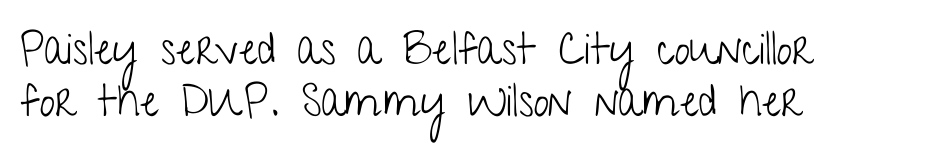
The image shows 44 px light, condensed sans-serif type, upright; set left-aligned, line spacing 1.18x, normal letter spacing, not underlined; low stroke contrast and a medium x-height.
